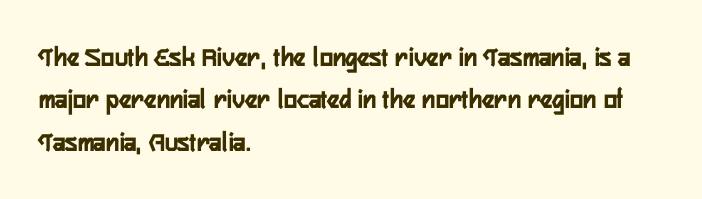
The image shows 28 px condensed sans-serif type, upright; set left-aligned, normal line spacing (1.51x), normal letter spacing, not underlined; low stroke contrast and a medium x-height.
